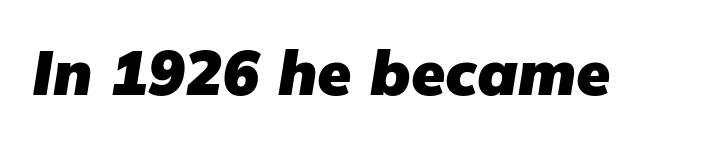
The image shows 62 px heavy sans-serif type; set normal letter spacing, not underlined; low stroke contrast and a medium x-height.
